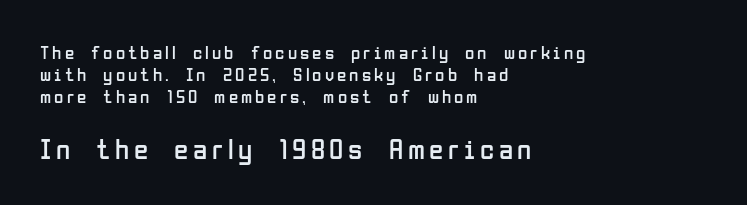
{"serif": "no", "italic": "no", "bold": "no", "weight": "regular", "width": "condensed", "stroke_contrast": "low", "x_height": "medium", "monospaced": "no", "underline": "no", "align": "left", "line_spacing_ratio": 1.17, "larger_block": "second", "size_ratio": 1.53, "glyph_px": 29}
